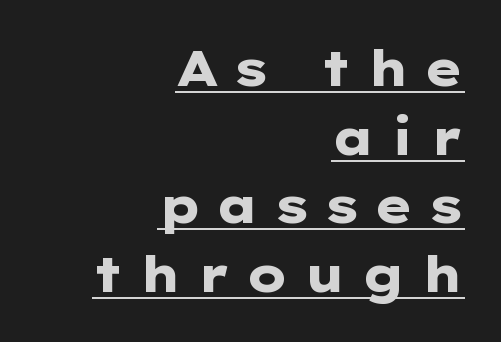
The image shows 49 px heavy, wide sans-serif type, upright; set right-aligned, normal line spacing (1.4x), unusually wide letter spacing (+0.29 em), underlined; low stroke contrast and a medium x-height.
